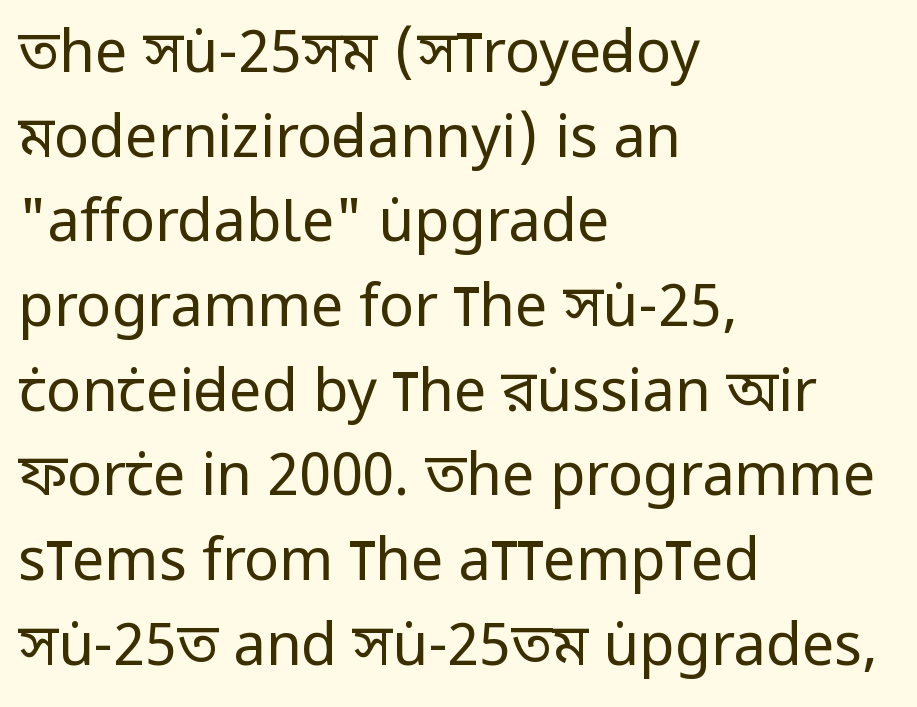
{"serif": "no", "italic": "no", "bold": "no", "weight": "regular", "width": "condensed", "stroke_contrast": "low", "x_height": "large", "monospaced": "no", "underline": "no", "align": "left", "line_spacing": "normal", "line_spacing_ratio": 1.46, "letter_spacing": "normal", "letter_spacing_em": 0.0, "glyph_px": 58}
